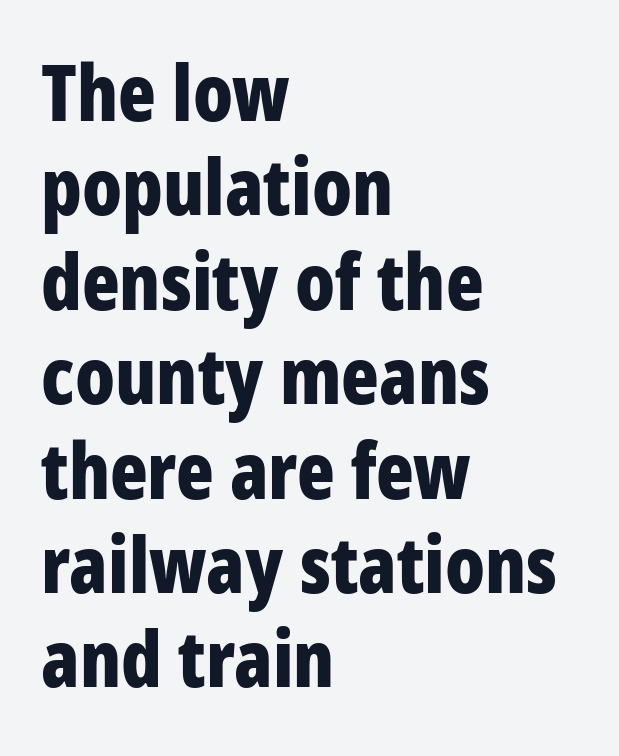
Q: Is the text bold? A: Yes.
Q: Is the text italic (slanted)? A: No, it is upright.
Q: Is the typeface a serif or a sans-serif typeface? A: Sans-serif.
Q: Is the text underlined? A: No.
Q: How is the paragraph aligned? A: Left-aligned.
Q: Is the spacing between letters normal or unusually wide? A: Normal.
Q: Width (condensed, normal, or wide)? A: Condensed.
Q: Stroke contrast? A: Low.
Q: x-height? A: Large.
Q: Monospaced? A: No.
